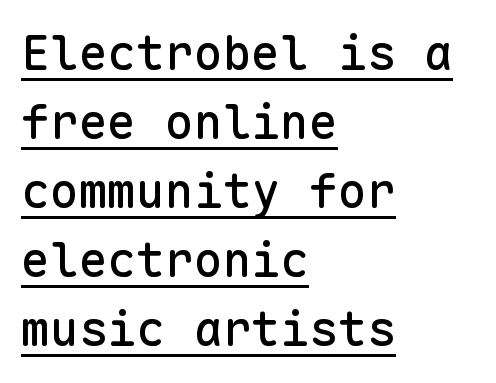
{"serif": "no", "italic": "no", "width": "normal", "stroke_contrast": "low", "x_height": "medium", "monospaced": "yes", "underline": "yes", "align": "left", "line_spacing": "normal", "line_spacing_ratio": 1.44, "letter_spacing": "normal", "letter_spacing_em": 0.0, "glyph_px": 48}
